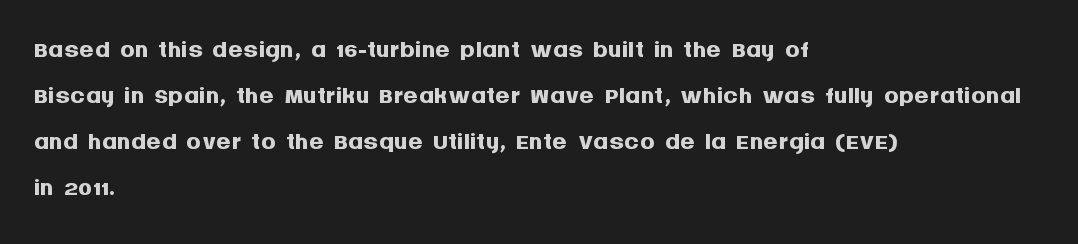
The image shows 37 px semibold sans-serif type, upright; set left-aligned, line spacing 1.24x, normal letter spacing, not underlined; medium stroke contrast and a large x-height.
